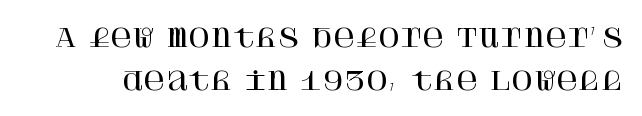
Look at the tracking — it's just the regular setting, nothing added. When letters stand straight like this, we call the style roman or upright. Glance below the letters and you will spot only blank space.
